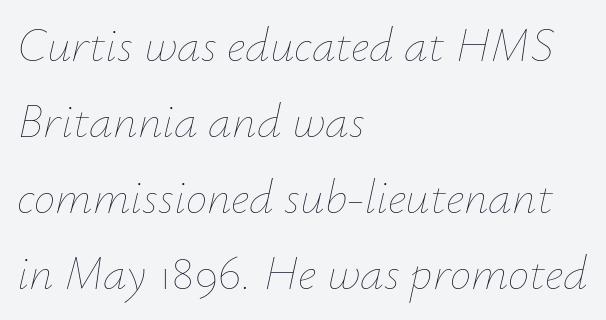
Q: Is the text bold? A: No.
Q: Is the text italic (slanted)? A: Yes, it leans right by about 12 degrees.
Q: Is the text underlined? A: No.
Q: How is the paragraph aligned? A: Left-aligned.
Q: Is the spacing between letters normal or unusually wide? A: Normal.
Q: Is the spacing between lines tight, normal or loose? A: Normal.
Q: Width (condensed, normal, or wide)? A: Normal.
Q: Stroke contrast? A: Low.
Q: x-height? A: Small.
Q: Monospaced? A: No.
